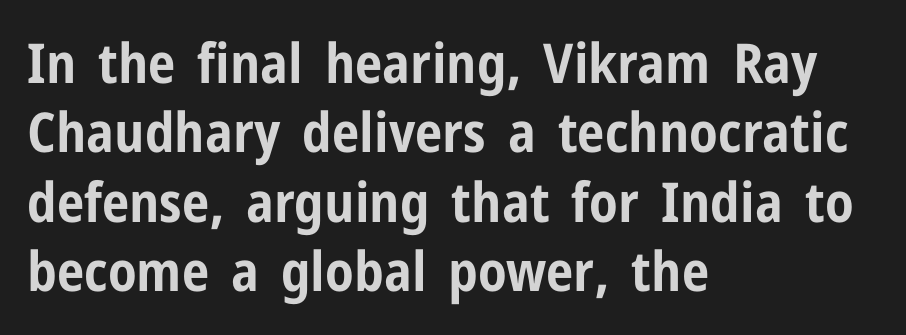
The letters carry no serifs — their stems end cleanly without finishing strokes. Typographic density is high because the face is bold. Inter-character spacing is left at the font's built-in metrics. In terms of leading, this rendering sits right in the middle. These lines stack with their left ends in a neat column. Spacing verdict: proportional, widths tailored to each character.
